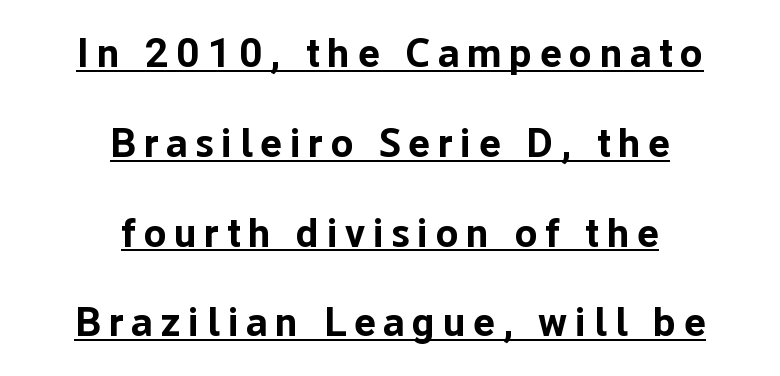
Q: Is the text bold? A: Yes.
Q: Is the text italic (slanted)? A: No, it is upright.
Q: Is the typeface a serif or a sans-serif typeface? A: Sans-serif.
Q: Is the text underlined? A: Yes.
Q: How is the paragraph aligned? A: Centered.
Q: Is the spacing between lines tight, normal or loose? A: Loose.
Q: Width (condensed, normal, or wide)? A: Normal.
Q: Stroke contrast? A: Low.
Q: x-height? A: Medium.
Q: Monospaced? A: No.
